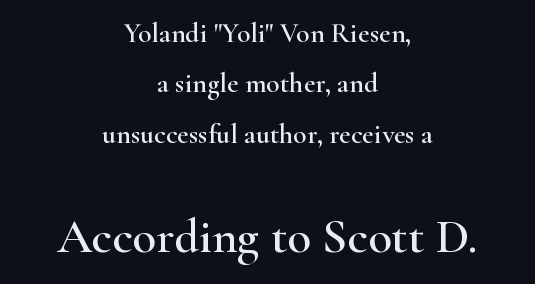
Q: Is the text italic (slanted)? A: No, it is upright.
Q: Is the typeface a serif or a sans-serif typeface? A: Serif.
Q: Is the text underlined? A: No.
Q: How is the paragraph aligned? A: Centered.
Q: Is the spacing between letters normal or unusually wide? A: Normal.
Q: Which block of text is set in a larger size, the first (top) or the second (bottom)? A: The second (bottom) one.
Q: Width (condensed, normal, or wide)? A: Wide.
Q: Stroke contrast? A: High.
Q: x-height? A: Small.
Q: Monospaced? A: No.
